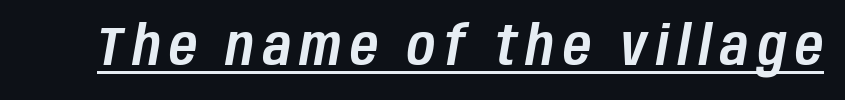
This sample uses an oblique cut, with every glyph tilted off the vertical. The face used here appears with an underline applied. Spacing verdict: proportional, widths tailored to each character.
